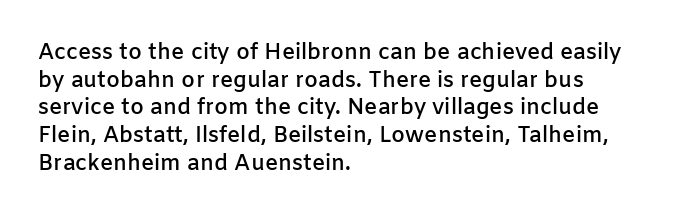
Q: Is the text bold? A: Semi-bold.
Q: Is the text italic (slanted)? A: No, it is upright.
Q: Is the text underlined? A: No.
Q: How is the paragraph aligned? A: Left-aligned.
Q: Is the spacing between letters normal or unusually wide? A: Normal.
Q: Is the spacing between lines tight, normal or loose? A: Normal.
